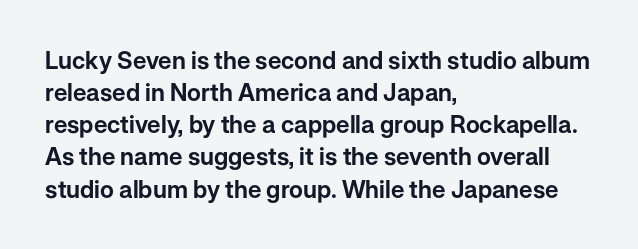
Q: Is the text italic (slanted)? A: No, it is upright.
Q: Is the text underlined? A: No.
Q: How is the paragraph aligned? A: Left-aligned.
Q: Is the spacing between letters normal or unusually wide? A: Normal.
Q: Is the spacing between lines tight, normal or loose? A: Normal.
